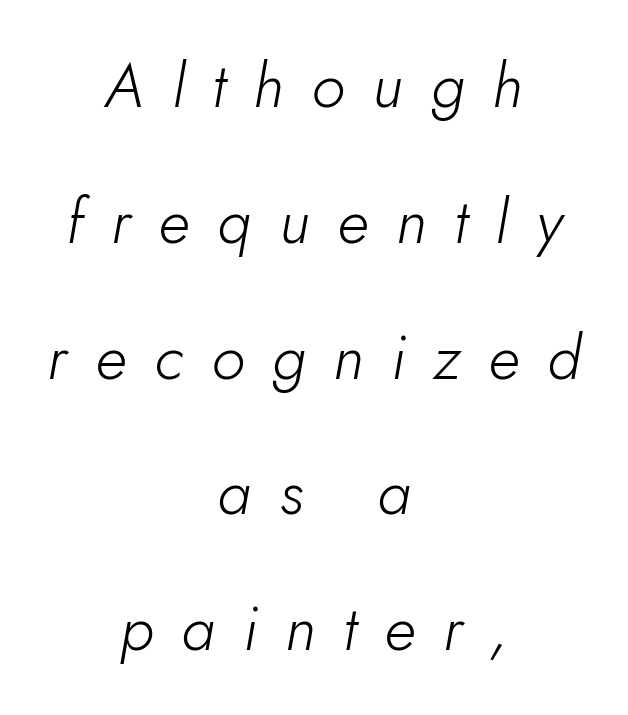
Q: Is the text bold? A: No.
Q: Is the text italic (slanted)? A: Yes, it leans right by about 5 degrees.
Q: Is the text underlined? A: No.
Q: How is the paragraph aligned? A: Centered.
Q: Is the spacing between letters normal or unusually wide? A: Unusually wide.
Q: Is the spacing between lines tight, normal or loose? A: Loose.
Q: Width (condensed, normal, or wide)? A: Normal.
Q: Stroke contrast? A: Low.
Q: x-height? A: Small.
Q: Monospaced? A: No.
